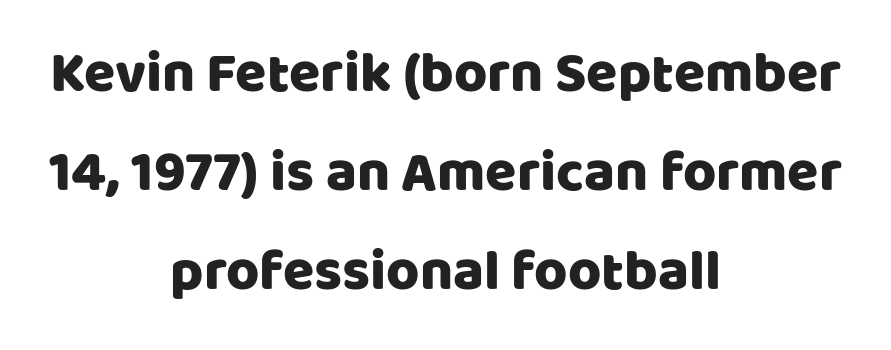
Beneath every word, the page is bare. Short and long lines alike share a common midpoint. Short note: letters normally spaced. Vertical strokes here are truly vertical. Stroke terminals: plain, sans-serif. You could not count columns in this text — the font is proportionally spaced.
